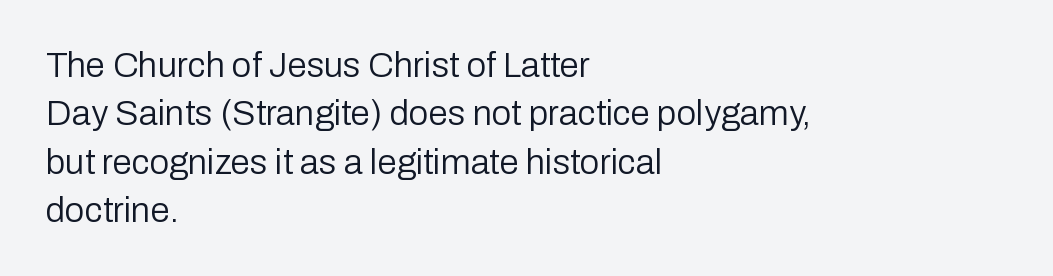
Each letter keeps its own natural width here, so spacing adapts to shape. The space beneath each line is pristine and unruled. Does extra space separate the letters? No, they use regular spacing. The axis of the letterforms is exactly vertical.
